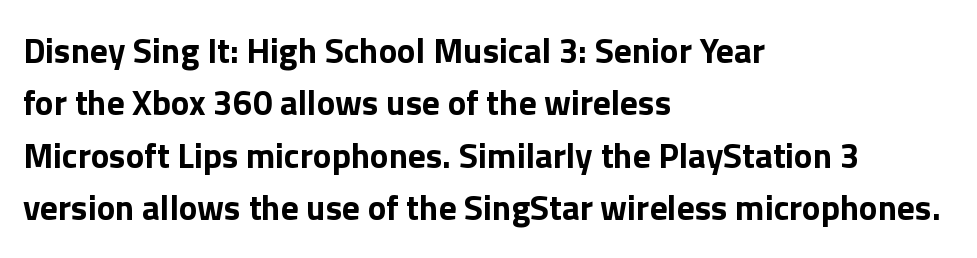
{"serif": "no", "italic": "no", "bold": "yes", "weight": "bold", "width": "normal", "stroke_contrast": "low", "x_height": "medium", "monospaced": "no", "underline": "no", "align": "left", "line_spacing": "normal", "line_spacing_ratio": 1.5, "letter_spacing": "normal", "letter_spacing_em": 0.0, "glyph_px": 35}
